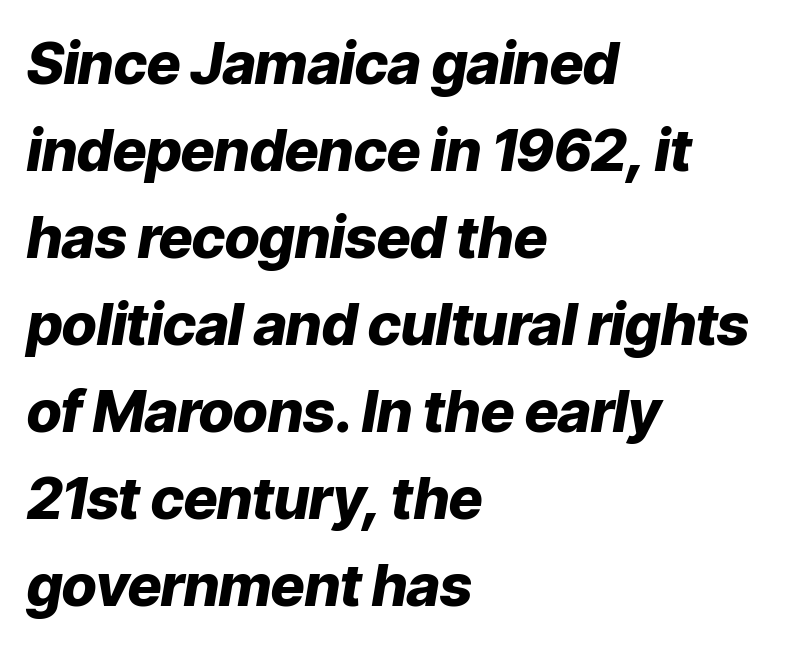
The image shows 58 px heavy type, italic (leaning right); set left-aligned, normal line spacing (1.5x), normal letter spacing, not underlined; low stroke contrast and a medium x-height.
